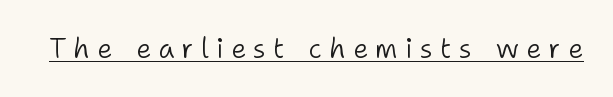
These characters rest on top of a visible drawn line. Spacing between characters has been opened up far beyond the box default. Is there any slant? The stems are plumb. Weight: in the light-to-regular range.
